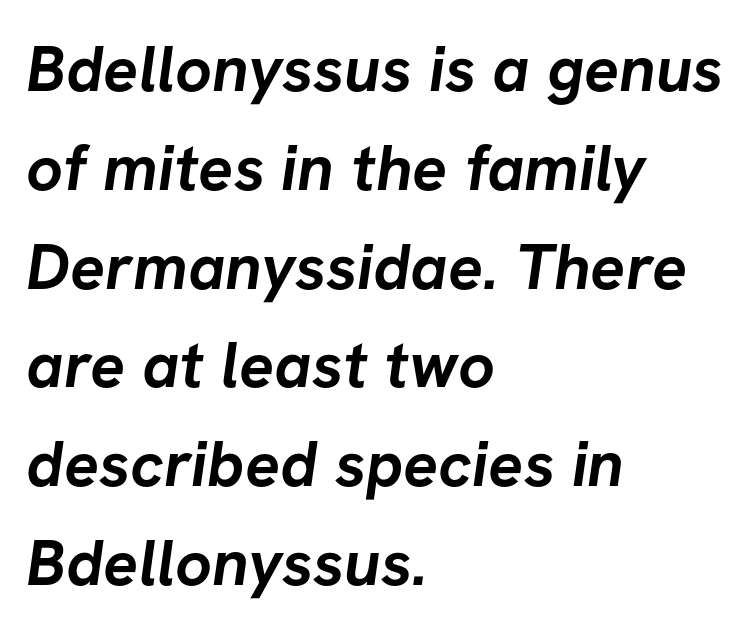
The space beneath each line is pristine and unruled. The type is set solid horizontally, with unmodified tracking. Note the varied advance widths — an 'i' is clearly narrower than an 'm'. Strong, thick strokes mark this as bold type. A typesetter would call this leading conventional body-copy spacing.
